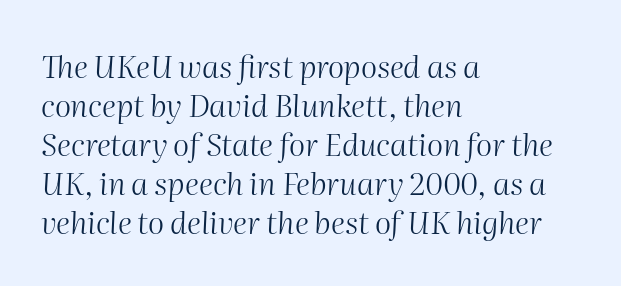
Note the varied advance widths — an 'i' is clearly narrower than an 'm'. The setting favours the left margin, as ordinary paragraphs usually do. The string is rendered with underlining switched off. This block has exactly the height ordinary leading produces. The face looks like a standard text weight, possibly lighter.
